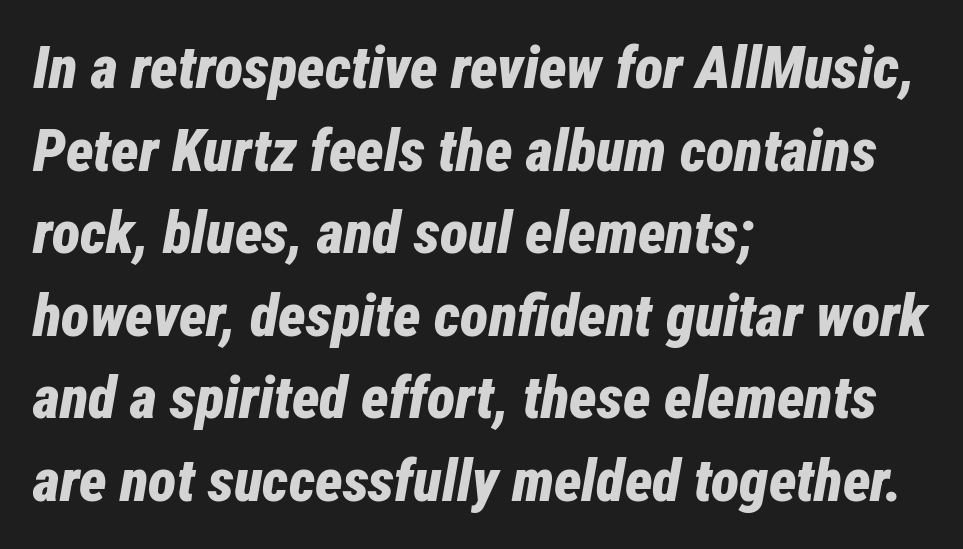
Q: Is the text bold? A: Yes.
Q: Is the text italic (slanted)? A: Yes, it leans right by about 12 degrees.
Q: Is the text underlined? A: No.
Q: How is the paragraph aligned? A: Left-aligned.
Q: Is the spacing between letters normal or unusually wide? A: Normal.
Q: Is the spacing between lines tight, normal or loose? A: Normal.
Q: Width (condensed, normal, or wide)? A: Condensed.
Q: Stroke contrast? A: Low.
Q: x-height? A: Medium.
Q: Monospaced? A: No.
